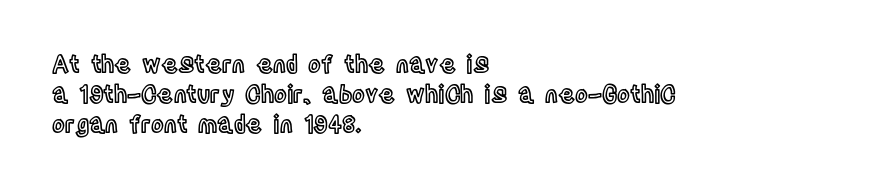
The image shows 24 px text type, upright; set left-aligned, normal line spacing (1.25x), normal letter spacing, not underlined.
